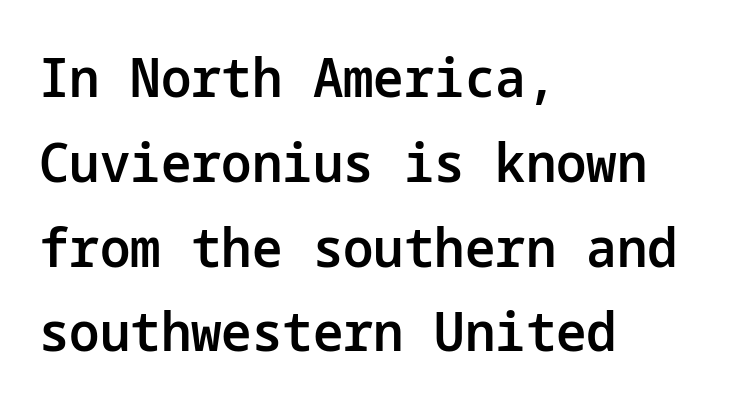
Q: Is the text bold? A: Semi-bold.
Q: Is the text italic (slanted)? A: No, it is upright.
Q: Is the typeface a serif or a sans-serif typeface? A: Sans-serif.
Q: Is the text underlined? A: No.
Q: How is the paragraph aligned? A: Left-aligned.
Q: Is the spacing between letters normal or unusually wide? A: Normal.
Q: Is the spacing between lines tight, normal or loose? A: Normal.
Q: Width (condensed, normal, or wide)? A: Normal.
Q: Stroke contrast? A: Low.
Q: x-height? A: Medium.
